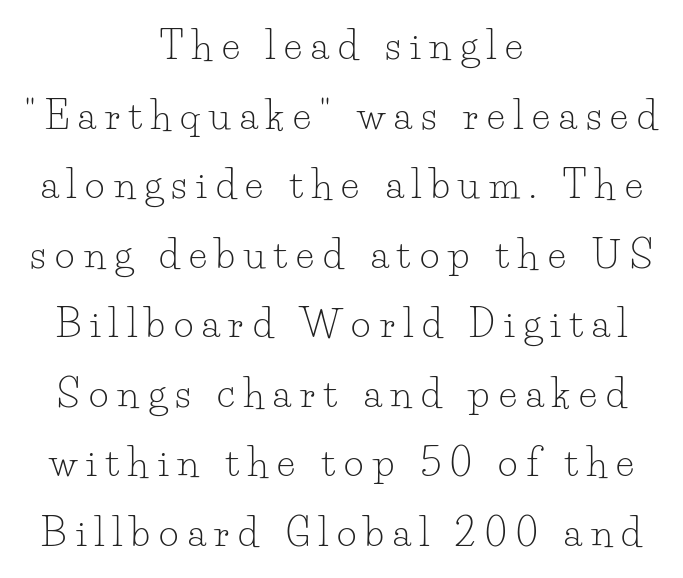
{"serif": "yes", "italic": "no", "bold": "no", "weight": "light", "width": "normal", "stroke_contrast": "low", "x_height": "small", "monospaced": "no", "underline": "no", "align": "center", "line_spacing_ratio": 1.83, "letter_spacing": "wide", "letter_spacing_em": 0.24, "glyph_px": 38}
